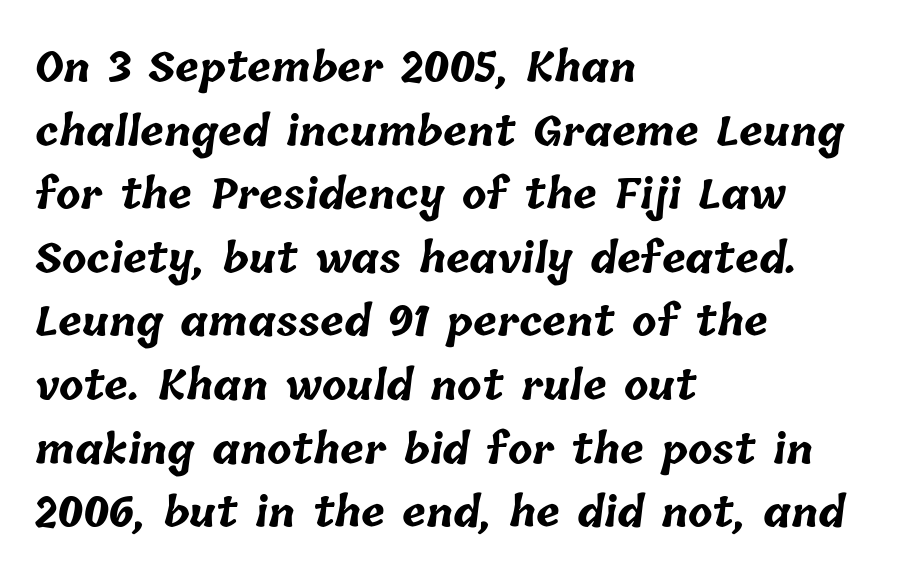
Q: Is the text bold? A: Yes.
Q: Is the text underlined? A: No.
Q: How is the paragraph aligned? A: Left-aligned.
Q: Is the spacing between letters normal or unusually wide? A: Normal.
Q: Is the spacing between lines tight, normal or loose? A: Normal.
Q: Width (condensed, normal, or wide)? A: Normal.
Q: Stroke contrast? A: Low.
Q: x-height? A: Medium.
Q: Monospaced? A: No.
